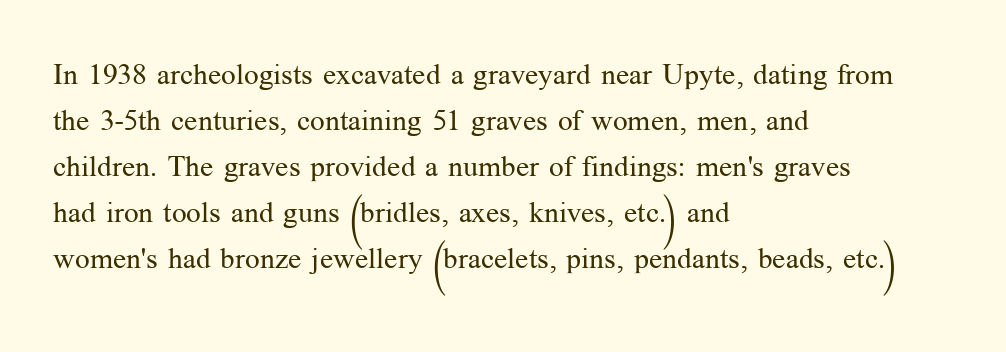
The image shows 29 px regular-weight serif type, upright; set left-aligned, normal line spacing (1.59x), normal letter spacing, not underlined; medium stroke contrast and a medium x-height.
